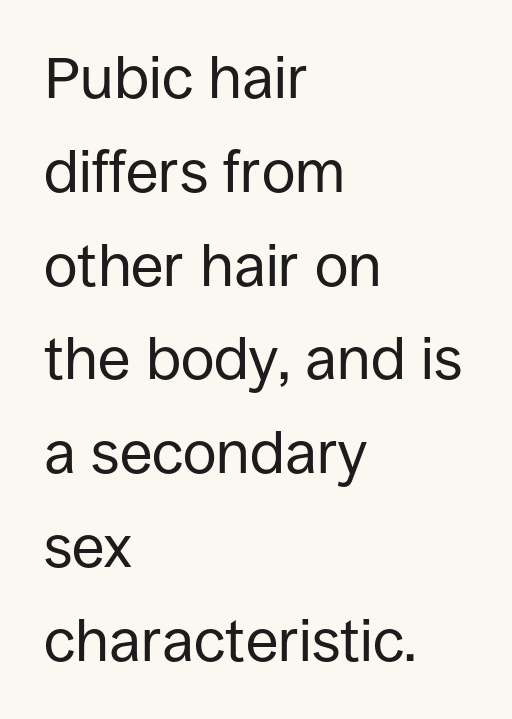
{"serif": "no", "italic": "no", "bold": "no", "weight": "regular", "width": "normal", "stroke_contrast": "low", "x_height": "large", "monospaced": "no", "underline": "no", "align": "left", "line_spacing": "normal", "line_spacing_ratio": 1.59, "letter_spacing": "normal", "letter_spacing_em": 0.0, "glyph_px": 59}
